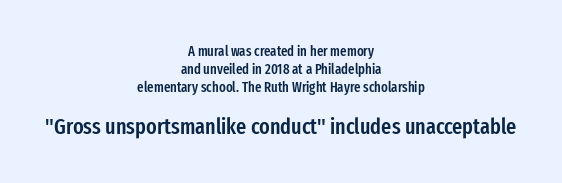
Characters follow at the spacing the type designer built in. In terms of weight, the rendering is demibold, just under bold. These lines stack symmetrically, like a column narrowing and widening about its center. The letters in the lower block stand taller than those in the block above. Whoever set this chose a conventional vertical rhythm.
